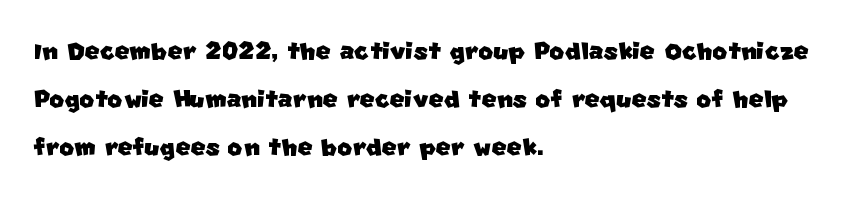
The image shows 32 px sans-serif type; set left-aligned, normal line spacing (1.5x), normal letter spacing, not underlined; low stroke contrast and a large x-height.
